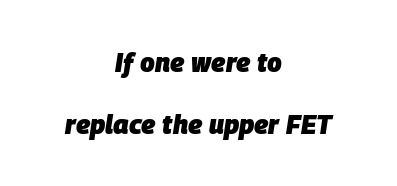
{"italic": "yes", "lean": "right", "slant_degrees": 9, "bold": "yes", "underline": "no", "align": "center", "line_spacing": "loose", "line_spacing_ratio": 2.37, "letter_spacing": "normal", "letter_spacing_em": 0.0, "glyph_px": 26}
